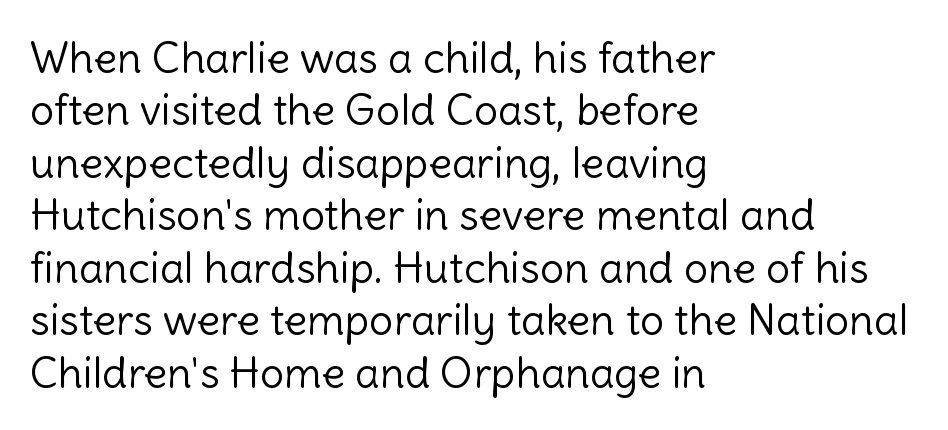
The image shows 43 px light sans-serif type, upright; set left-aligned, line spacing 1.22x, normal letter spacing, not underlined; a medium x-height.
